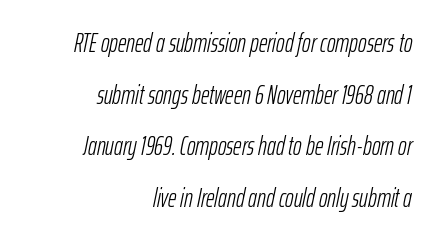
The image shows 26 px text type, italic (leaning right); set right-aligned, loose line spacing (1.99x), normal letter spacing, not underlined.
